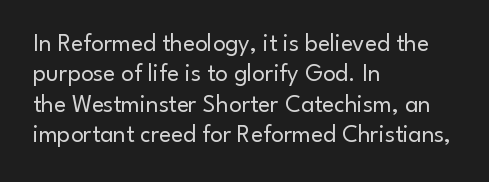
{"italic": "no", "bold": "no", "underline": "no", "align": "left", "line_spacing_ratio": 1.22, "letter_spacing": "normal", "letter_spacing_em": 0.0, "glyph_px": 25}
